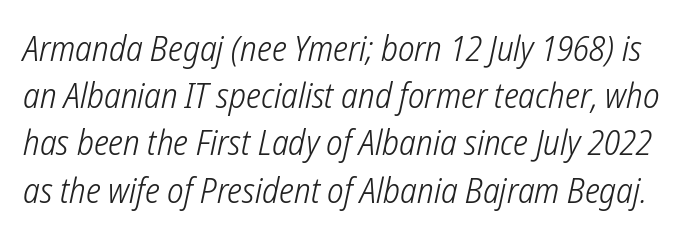
Q: Is the text bold? A: No.
Q: Is the typeface a serif or a sans-serif typeface? A: Sans-serif.
Q: Is the text underlined? A: No.
Q: Is the spacing between letters normal or unusually wide? A: Normal.
Q: Is the spacing between lines tight, normal or loose? A: Normal.
Q: Width (condensed, normal, or wide)? A: Condensed.
Q: Stroke contrast? A: Low.
Q: x-height? A: Medium.
Q: Monospaced? A: No.
